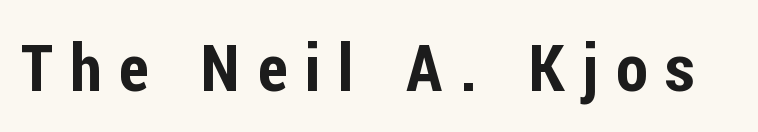
The image shows 65 px condensed sans-serif type, upright; set unusually wide letter spacing (+0.27 em), not underlined; low stroke contrast and a medium x-height.
